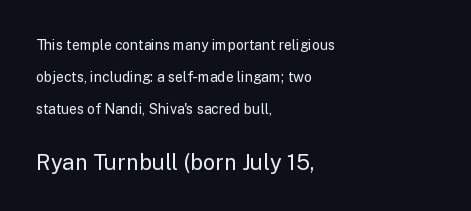
Q: Is the text bold? A: No.
Q: Is the text italic (slanted)? A: No, it is upright.
Q: Is the text underlined? A: No.
Q: How is the paragraph aligned? A: Left-aligned.
Q: Is the spacing between letters normal or unusually wide? A: Normal.
Q: Is the spacing between lines tight, normal or loose? A: Loose.
Q: Which block of text is set in a larger size, the first (top) or the second (bottom)? A: The second (bottom) one.
